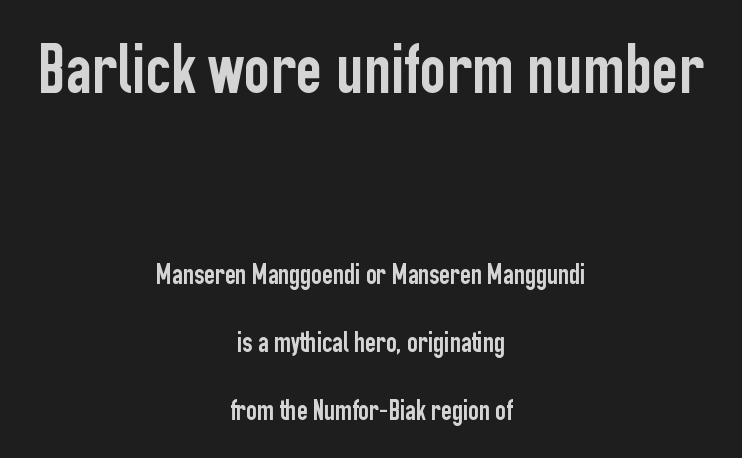
The image shows 72 px condensed sans-serif type, upright; set centered, loose line spacing (2.36x), normal letter spacing, not underlined; the first (top) block is 2.48x larger; low stroke contrast and a medium x-height.
